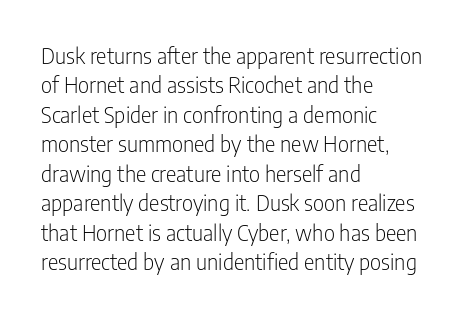
{"italic": "no", "bold": "no", "underline": "no", "align": "left", "line_spacing": "normal", "line_spacing_ratio": 1.34, "letter_spacing": "normal", "letter_spacing_em": 0.0, "glyph_px": 22}
